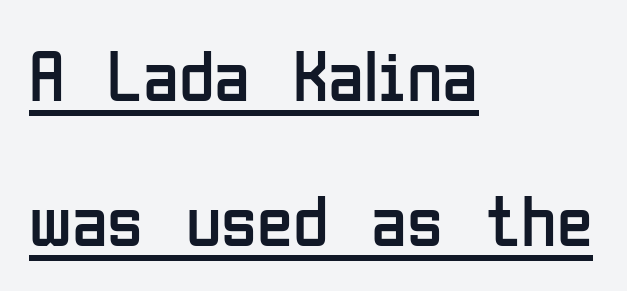
Q: Is the text bold? A: No.
Q: Is the text italic (slanted)? A: No, it is upright.
Q: Is the typeface a serif or a sans-serif typeface? A: Sans-serif.
Q: Is the text underlined? A: Yes.
Q: How is the paragraph aligned? A: Left-aligned.
Q: Is the spacing between letters normal or unusually wide? A: Normal.
Q: Is the spacing between lines tight, normal or loose? A: Loose.
Q: Width (condensed, normal, or wide)? A: Condensed.
Q: Stroke contrast? A: Low.
Q: x-height? A: Medium.
Q: Monospaced? A: No.
